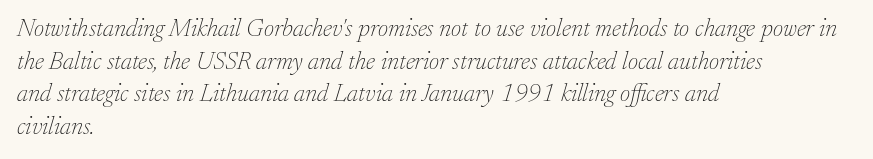
Leading: standard. The gap between lines stays unmarked. You could call the tracking neutral — neither tight nor loose. This is oblique type, the kind used for emphasis or titles. Bold? No — there's no thickening of the strokes. The typesetter chose a ragged-right arrangement here.
